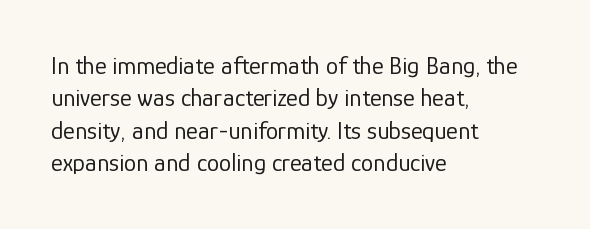
Q: Is the text bold? A: No.
Q: Is the text italic (slanted)? A: No, it is upright.
Q: Is the text underlined? A: No.
Q: How is the paragraph aligned? A: Left-aligned.
Q: Is the spacing between letters normal or unusually wide? A: Normal.
Q: Is the spacing between lines tight, normal or loose? A: Normal.
